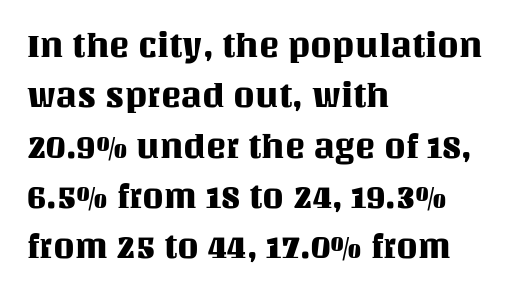
Q: Is the text italic (slanted)? A: No, it is upright.
Q: Is the text underlined? A: No.
Q: How is the paragraph aligned? A: Left-aligned.
Q: Is the spacing between letters normal or unusually wide? A: Normal.
Q: Is the spacing between lines tight, normal or loose? A: Normal.
Q: Width (condensed, normal, or wide)? A: Normal.
Q: Stroke contrast? A: Medium.
Q: x-height? A: Large.
Q: Monospaced? A: No.
